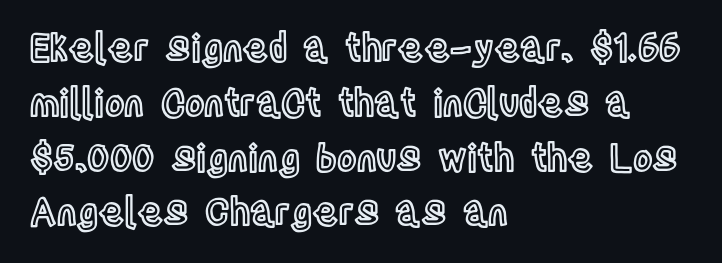
{"italic": "no", "width": "condensed", "x_height": "large", "monospaced": "no", "underline": "no", "align": "left", "line_spacing": "normal", "line_spacing_ratio": 1.48, "letter_spacing": "normal", "letter_spacing_em": 0.0, "glyph_px": 37}
